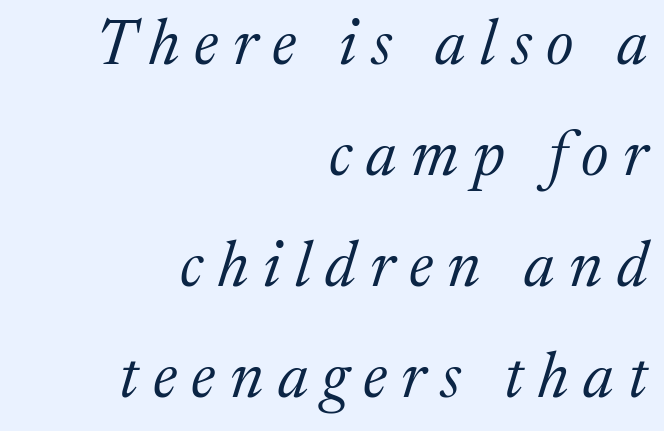
The compositor pushed each line to the right boundary. The strokes are not fattened; the text isn't bold. Each letter keeps its own natural width here, so spacing adapts to shape. This is oblique type, the kind used for emphasis or titles. The letters carry serifs — small finishing strokes at the ends of their stems.
